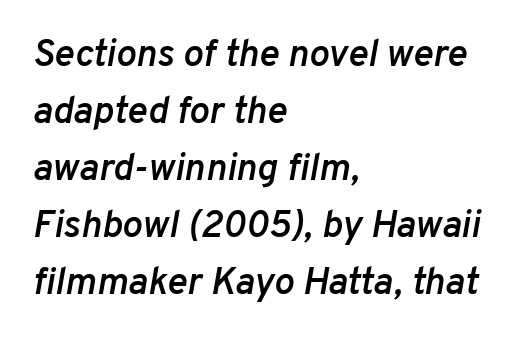
The image shows 38 px semibold type, italic (leaning right); set left-aligned, normal line spacing (1.5x), normal letter spacing, not underlined; low stroke contrast and a medium x-height.
